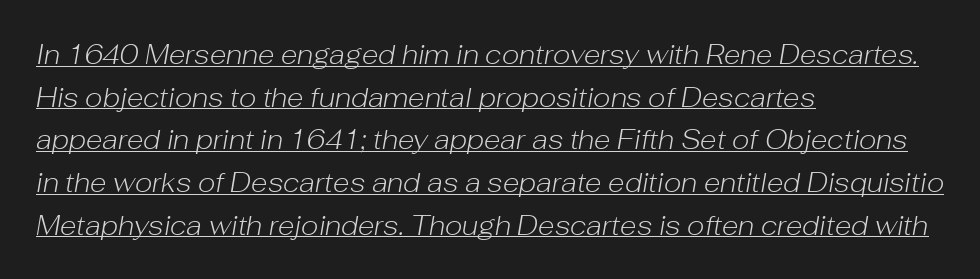
{"italic": "yes", "lean": "right", "slant_degrees": 10, "bold": "no", "underline": "yes", "align": "left", "line_spacing": "normal", "line_spacing_ratio": 1.58, "letter_spacing": "normal", "letter_spacing_em": 0.0, "glyph_px": 27}
